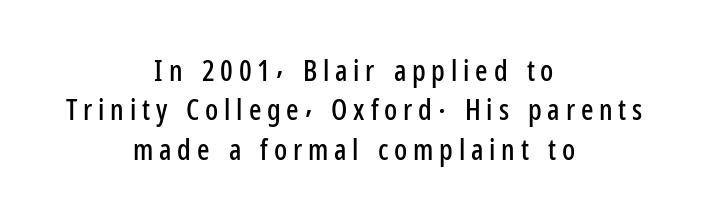
The letters advance in unequal steps, a hallmark of proportional type. Honestly, there is no underline to notice here at all. The rows are spaced the way most documents space them. Neither beginnings nor endings align; midpoints do.
